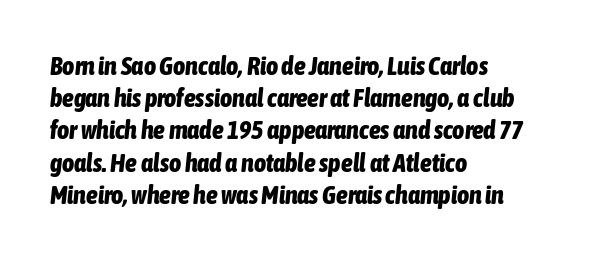
{"italic": "yes", "lean": "right", "slant_degrees": 6, "bold": "yes", "underline": "no", "align": "left", "line_spacing_ratio": 1.24, "letter_spacing": "normal", "letter_spacing_em": 0.0, "glyph_px": 26}
